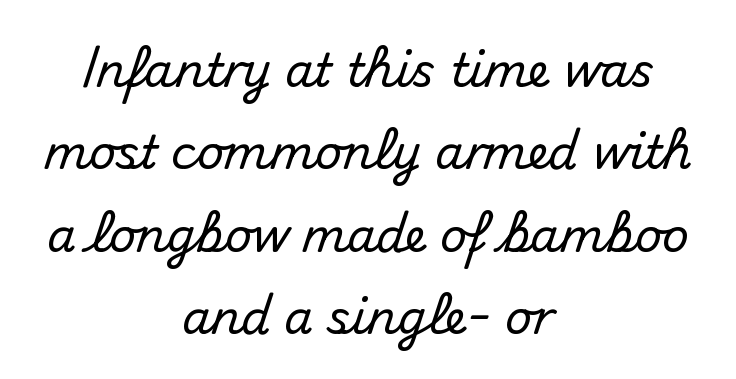
The image shows 46 px sans-serif type; set centered, line spacing 1.79x, normal letter spacing, not underlined; medium stroke contrast and a small x-height.
